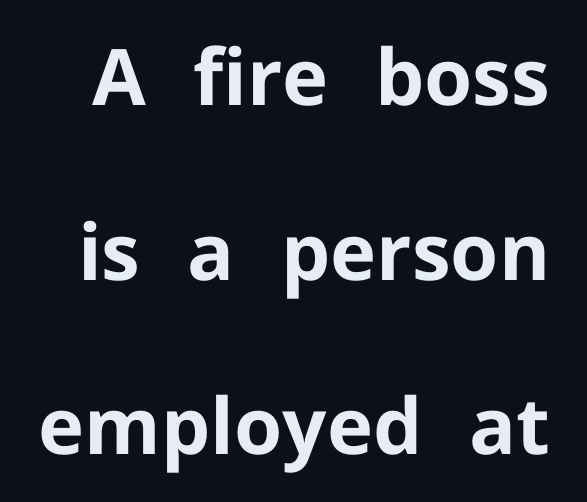
Q: Is the text bold? A: Yes.
Q: Is the text italic (slanted)? A: No, it is upright.
Q: Is the typeface a serif or a sans-serif typeface? A: Sans-serif.
Q: Is the text underlined? A: No.
Q: Is the spacing between letters normal or unusually wide? A: Normal.
Q: Is the spacing between lines tight, normal or loose? A: Loose.
Q: Width (condensed, normal, or wide)? A: Normal.
Q: Stroke contrast? A: Low.
Q: x-height? A: Medium.
Q: Monospaced? A: No.
